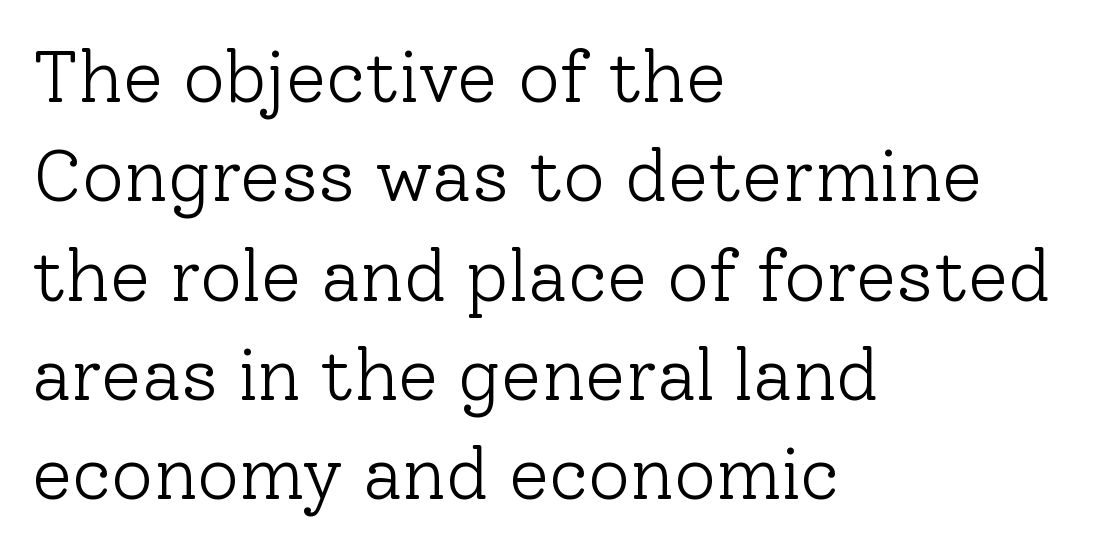
Q: Is the text bold? A: No.
Q: Is the text italic (slanted)? A: No, it is upright.
Q: Is the typeface a serif or a sans-serif typeface? A: Serif.
Q: Is the text underlined? A: No.
Q: How is the paragraph aligned? A: Left-aligned.
Q: Is the spacing between letters normal or unusually wide? A: Normal.
Q: Is the spacing between lines tight, normal or loose? A: Normal.
Q: Width (condensed, normal, or wide)? A: Normal.
Q: Stroke contrast? A: Low.
Q: x-height? A: Medium.
Q: Monospaced? A: No.
